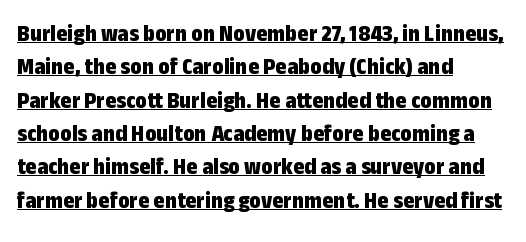
{"italic": "no", "bold": "yes", "underline": "yes", "align": "left", "line_spacing": "normal", "line_spacing_ratio": 1.39, "letter_spacing": "normal", "letter_spacing_em": 0.0, "glyph_px": 24}
